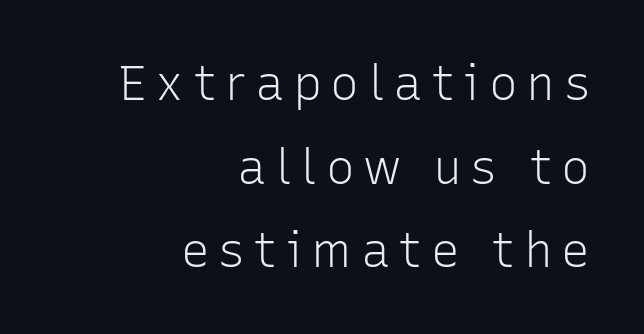
Q: Is the text bold? A: No.
Q: Is the text italic (slanted)? A: No, it is upright.
Q: Is the typeface a serif or a sans-serif typeface? A: Sans-serif.
Q: Is the text underlined? A: No.
Q: How is the paragraph aligned? A: Right-aligned.
Q: Width (condensed, normal, or wide)? A: Normal.
Q: Stroke contrast? A: Low.
Q: x-height? A: Medium.
Q: Monospaced? A: No.
